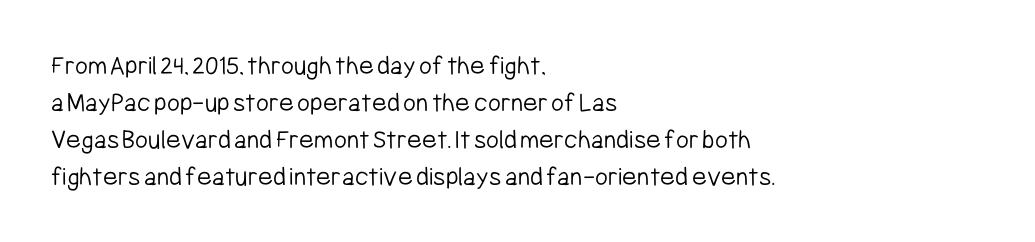
{"serif": "no", "italic": "no", "bold": "no", "weight": "light", "width": "condensed", "stroke_contrast": "low", "x_height": "medium", "monospaced": "no", "underline": "no", "align": "left", "line_spacing": "normal", "line_spacing_ratio": 1.32, "letter_spacing": "normal", "letter_spacing_em": 0.0, "glyph_px": 28}
